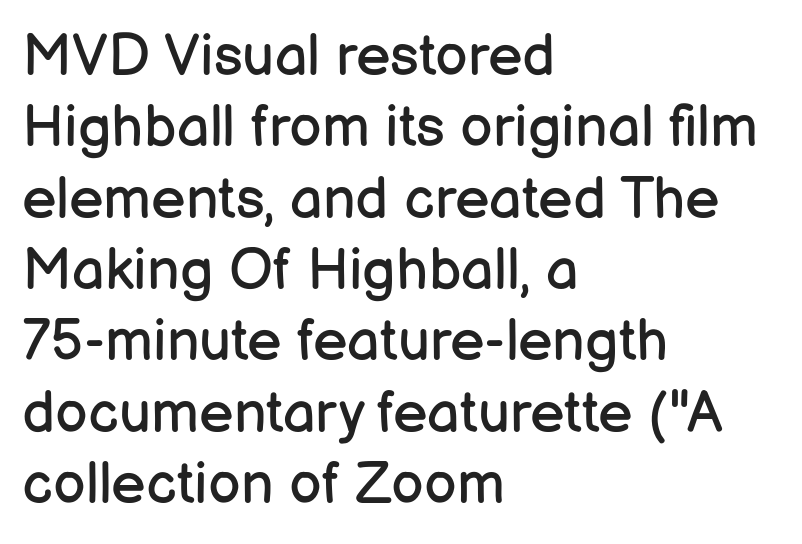
{"serif": "no", "italic": "no", "bold": "no", "weight": "regular", "width": "normal", "stroke_contrast": "low", "x_height": "medium", "monospaced": "no", "underline": "no", "align": "left", "line_spacing_ratio": 1.23, "letter_spacing": "normal", "letter_spacing_em": 0.0, "glyph_px": 58}
